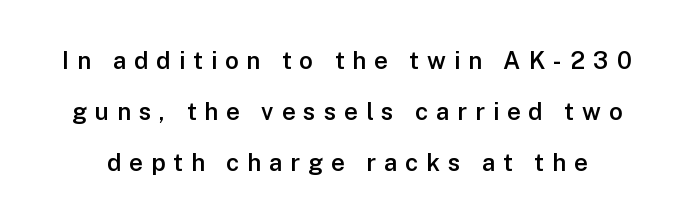
Q: Is the text bold? A: Semi-bold.
Q: Is the text italic (slanted)? A: No, it is upright.
Q: Is the text underlined? A: No.
Q: Is the spacing between letters normal or unusually wide? A: Unusually wide.
Q: Is the spacing between lines tight, normal or loose? A: Loose.
